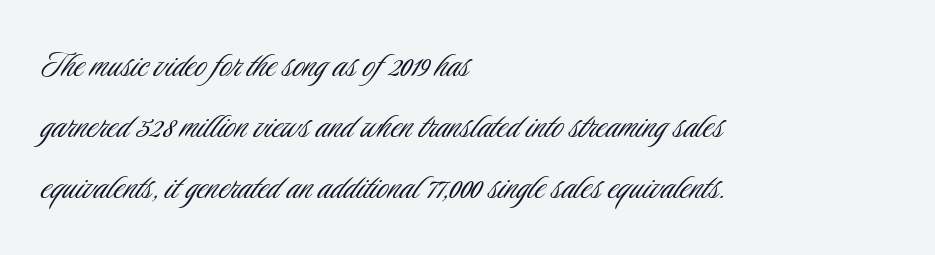
The image shows 41 px light, condensed sans-serif type; set left-aligned, normal line spacing (1.49x), normal letter spacing, not underlined; low stroke contrast and a small x-height.
